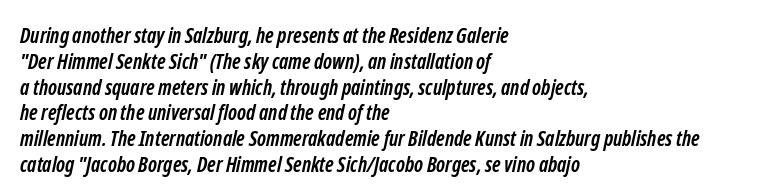
The paragraph has a hard left edge and a soft right edge. This sample uses plain, unmodified letter spacing. Quick note: underline off. Strong, thick strokes mark this as bold type.
